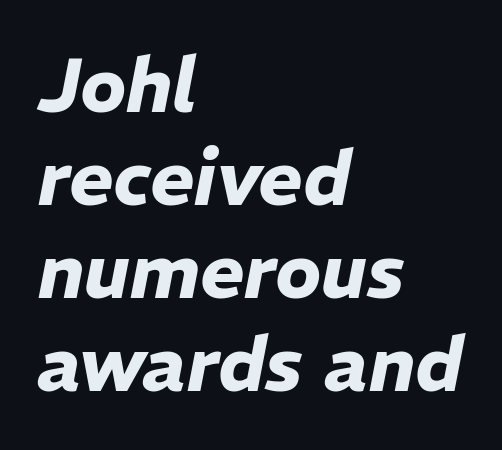
{"italic": "yes", "lean": "right", "slant_degrees": 11, "bold": "yes", "weight": "heavy", "width": "normal", "stroke_contrast": "low", "x_height": "medium", "monospaced": "no", "underline": "no", "align": "left", "line_spacing_ratio": 1.24, "letter_spacing": "normal", "letter_spacing_em": 0.0, "glyph_px": 75}
